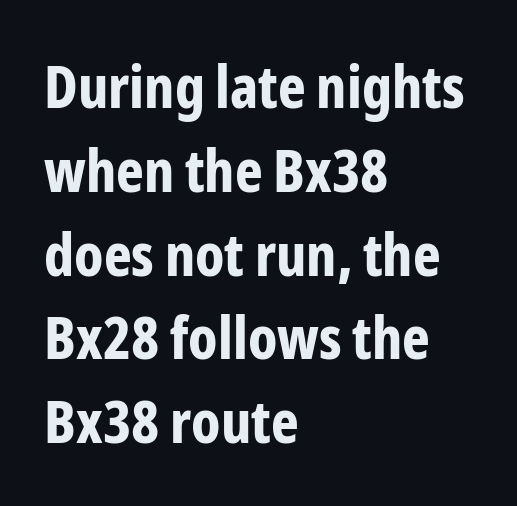
{"serif": "no", "italic": "no", "bold": "yes", "weight": "bold", "width": "condensed", "stroke_contrast": "low", "x_height": "medium", "monospaced": "no", "underline": "no", "align": "left", "line_spacing": "normal", "line_spacing_ratio": 1.42, "letter_spacing": "normal", "letter_spacing_em": 0.0, "glyph_px": 59}
